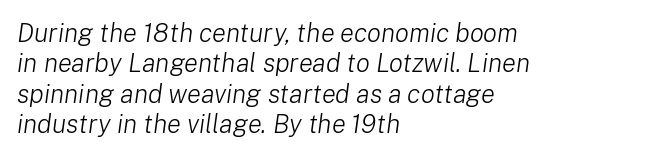
The image shows 26 px text type, italic (leaning right); set left-aligned, line spacing 1.17x, normal letter spacing, not underlined.
